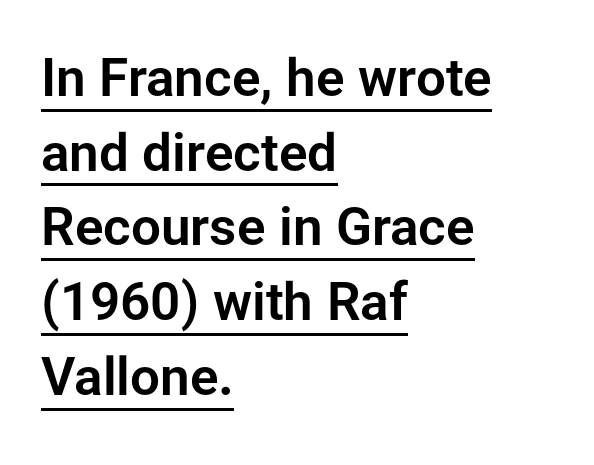
The image shows 53 px sans-serif type, upright; set left-aligned, normal line spacing (1.41x), normal letter spacing, underlined; low stroke contrast and a medium x-height.
